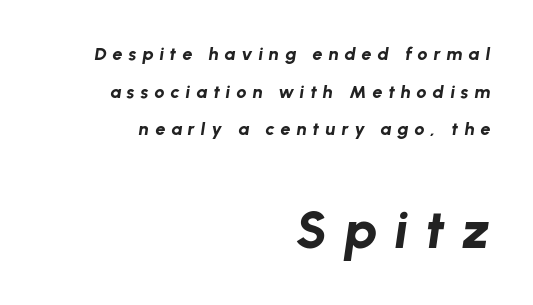
Unmarked baselines from the first word to the last. Words appear elongated and porous because spacing is wide. The rag falls on the left side of this text block. Posture: slanted.
